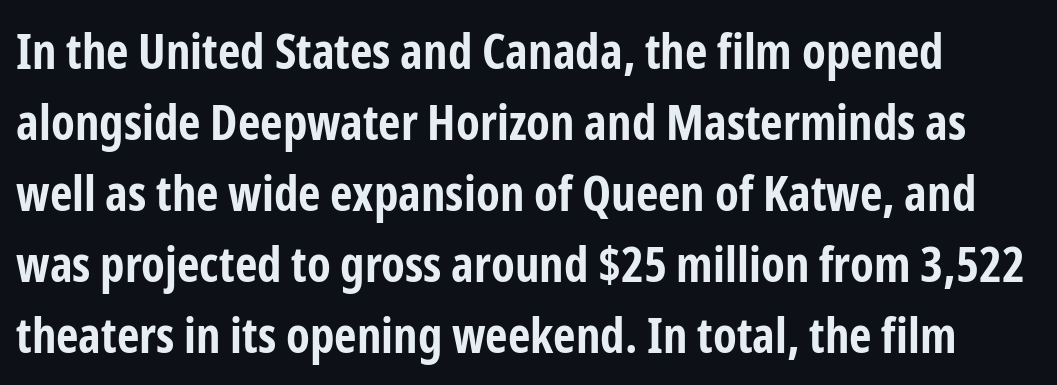
{"serif": "no", "italic": "no", "bold": "yes", "weight": "bold", "width": "condensed", "stroke_contrast": "low", "x_height": "medium", "monospaced": "no", "underline": "no", "line_spacing": "normal", "line_spacing_ratio": 1.45, "letter_spacing": "normal", "letter_spacing_em": 0.0, "glyph_px": 49}
